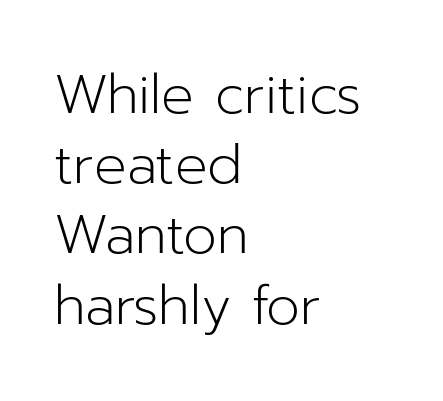
{"serif": "no", "italic": "no", "bold": "no", "weight": "light", "width": "normal", "stroke_contrast": "low", "x_height": "medium", "monospaced": "no", "underline": "no", "align": "left", "line_spacing": "normal", "line_spacing_ratio": 1.3, "letter_spacing": "normal", "letter_spacing_em": 0.0, "glyph_px": 54}
